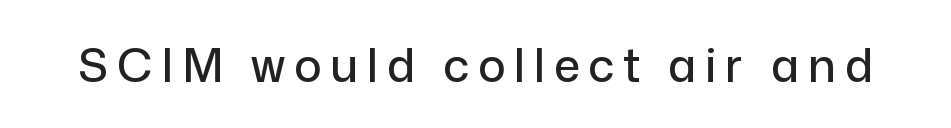
The image shows 46 px sans-serif type, upright; set not underlined; low stroke contrast and a medium x-height.
